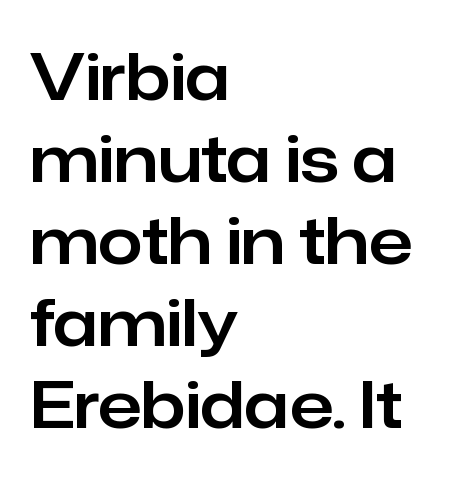
The image shows 64 px sans-serif type, upright; set left-aligned, normal line spacing (1.28x), normal letter spacing, not underlined; low stroke contrast and a medium x-height.
